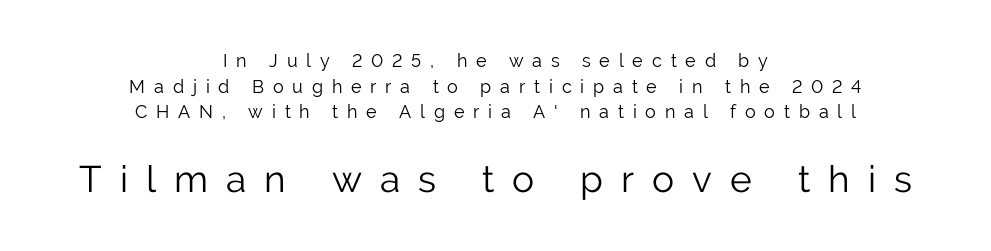
Q: Is the text bold? A: No.
Q: Is the text italic (slanted)? A: No, it is upright.
Q: Is the typeface a serif or a sans-serif typeface? A: Sans-serif.
Q: Is the text underlined? A: No.
Q: How is the paragraph aligned? A: Centered.
Q: Is the spacing between letters normal or unusually wide? A: Unusually wide.
Q: Is the spacing between lines tight, normal or loose? A: Normal.
Q: Which block of text is set in a larger size, the first (top) or the second (bottom)? A: The second (bottom) one.
Q: Width (condensed, normal, or wide)? A: Normal.
Q: Stroke contrast? A: Low.
Q: x-height? A: Medium.
Q: Monospaced? A: No.
